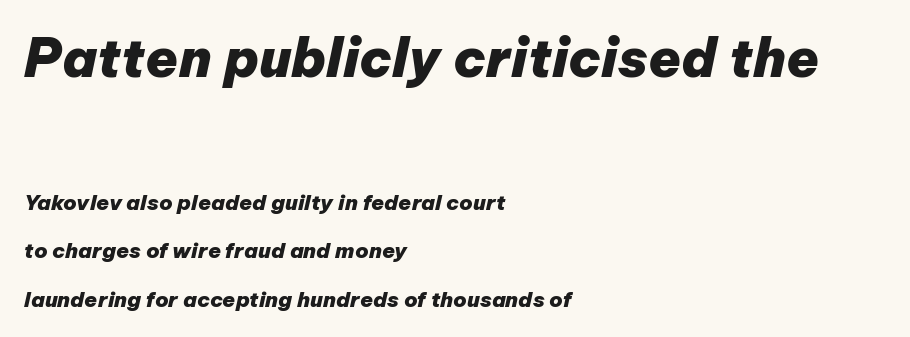
Type size steps down from the first block to the second. Quick note: interline space is abundant. The passage shown has conventional tracking throughout. Layout note: lines flush left. These lines are rendered in a variable-pitch font. The area under the type is left untouched.
